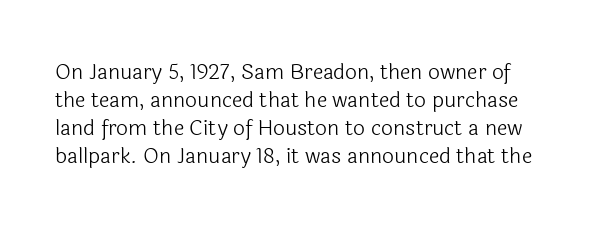
{"italic": "no", "bold": "no", "underline": "no", "line_spacing": "normal", "line_spacing_ratio": 1.33, "letter_spacing": "normal", "letter_spacing_em": 0.0, "glyph_px": 21}
